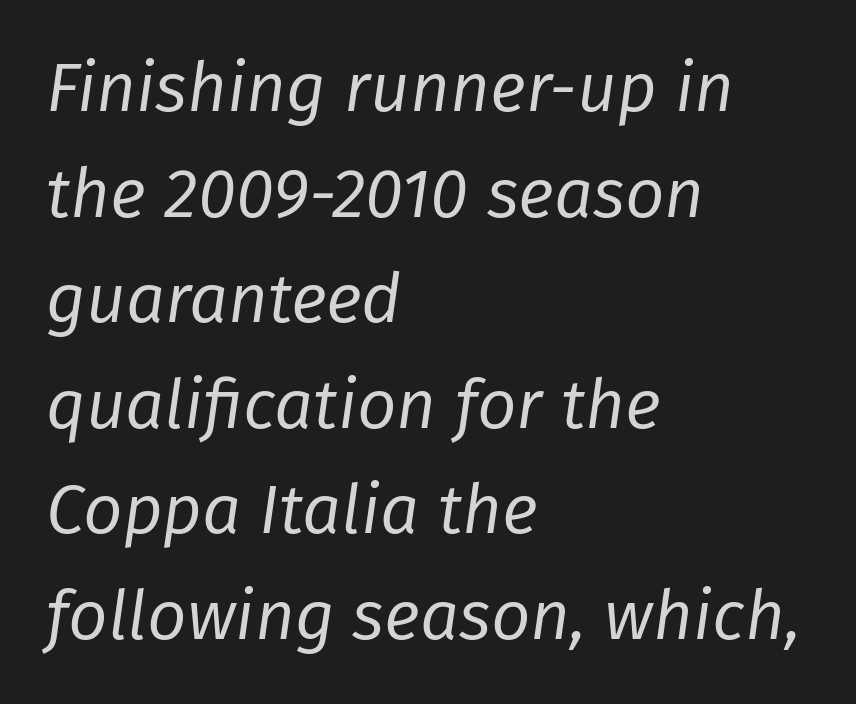
Q: Is the text bold? A: No.
Q: Is the text italic (slanted)? A: Yes, it leans right by about 8 degrees.
Q: Is the text underlined? A: No.
Q: How is the paragraph aligned? A: Left-aligned.
Q: Is the spacing between letters normal or unusually wide? A: Normal.
Q: Is the spacing between lines tight, normal or loose? A: Normal.
Q: Width (condensed, normal, or wide)? A: Normal.
Q: Stroke contrast? A: Low.
Q: x-height? A: Medium.
Q: Monospaced? A: No.
